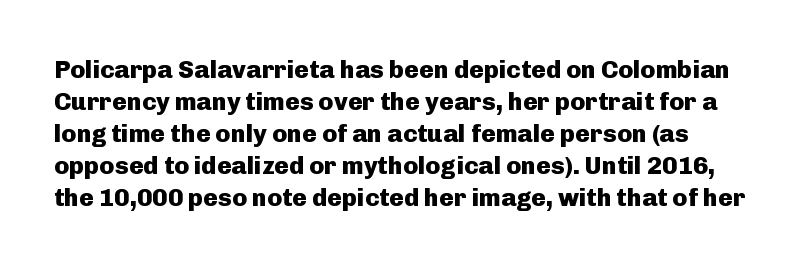
Q: Is the text bold? A: Yes.
Q: Is the text italic (slanted)? A: No, it is upright.
Q: Is the text underlined? A: No.
Q: Is the spacing between letters normal or unusually wide? A: Normal.
Q: Is the spacing between lines tight, normal or loose? A: Normal.
